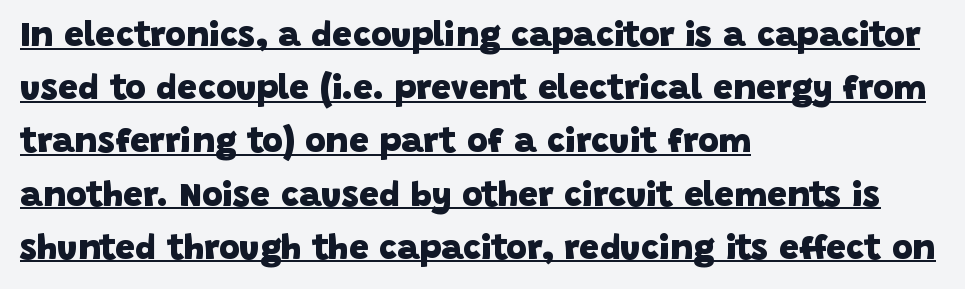
This sample keeps an unexceptional amount of space between lines. A rule runs beneath these lines of type. Each letter keeps its own natural width here, so spacing adapts to shape. Its strokes are broad and dark, the hallmark of bold type. Words appear dense and cohesive because spacing is normal.
